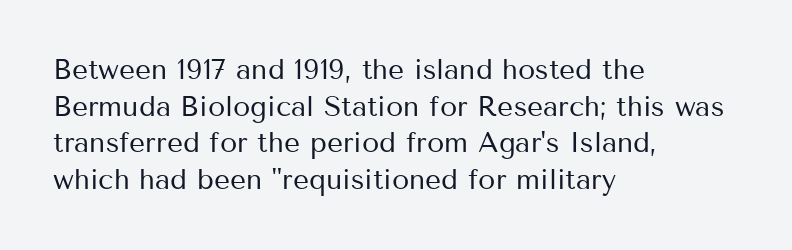
Q: Is the text bold? A: No.
Q: Is the text italic (slanted)? A: No, it is upright.
Q: Is the typeface a serif or a sans-serif typeface? A: Sans-serif.
Q: Is the text underlined? A: No.
Q: How is the paragraph aligned? A: Left-aligned.
Q: Is the spacing between letters normal or unusually wide? A: Normal.
Q: Is the spacing between lines tight, normal or loose? A: Normal.
Q: Width (condensed, normal, or wide)? A: Normal.
Q: Stroke contrast? A: Medium.
Q: x-height? A: Medium.
Q: Monospaced? A: No.
